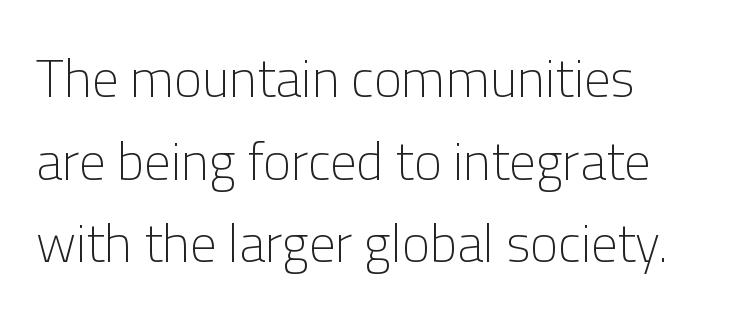
I'd call this a sans setting — the letters go barefoot. Students, observe: this is what conventionally led text looks like. The space beneath each line is pristine and unruled. Unbolded letterforms with no extra heft.
